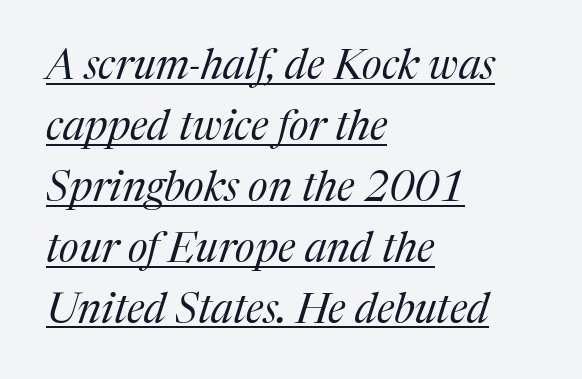
Q: Is the text bold? A: No.
Q: Is the text italic (slanted)? A: Yes, it leans right by about 17 degrees.
Q: Is the typeface a serif or a sans-serif typeface? A: Serif.
Q: Is the text underlined? A: Yes.
Q: How is the paragraph aligned? A: Left-aligned.
Q: Is the spacing between letters normal or unusually wide? A: Normal.
Q: Is the spacing between lines tight, normal or loose? A: Normal.
Q: Width (condensed, normal, or wide)? A: Normal.
Q: Stroke contrast? A: Medium.
Q: x-height? A: Medium.
Q: Monospaced? A: No.
